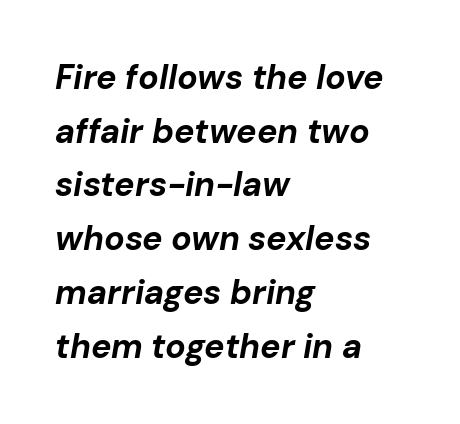
Q: Is the text bold? A: Yes.
Q: Is the text italic (slanted)? A: Yes, it leans right by about 10 degrees.
Q: Is the text underlined? A: No.
Q: How is the paragraph aligned? A: Left-aligned.
Q: Is the spacing between letters normal or unusually wide? A: Normal.
Q: Is the spacing between lines tight, normal or loose? A: Normal.
Q: Width (condensed, normal, or wide)? A: Normal.
Q: Stroke contrast? A: Low.
Q: x-height? A: Medium.
Q: Monospaced? A: No.
